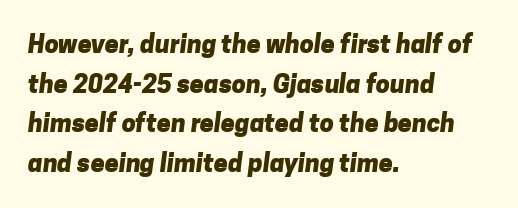
Plain, unruled lines of type. Reading down the column, the eye jumps a familiar distance to each next line. These lines keep a tight, regular rhythm from letter to letter. Weight check: bold — yes, fully.
